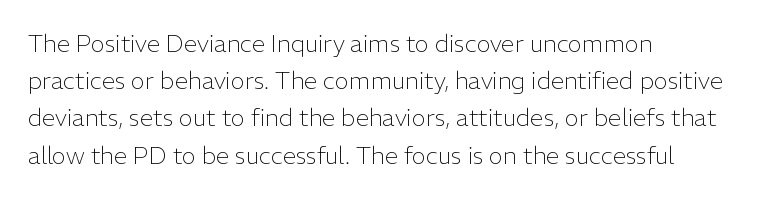
Q: Is the text bold? A: No.
Q: Is the text italic (slanted)? A: No, it is upright.
Q: Is the text underlined? A: No.
Q: How is the paragraph aligned? A: Left-aligned.
Q: Is the spacing between letters normal or unusually wide? A: Normal.
Q: Is the spacing between lines tight, normal or loose? A: Normal.
